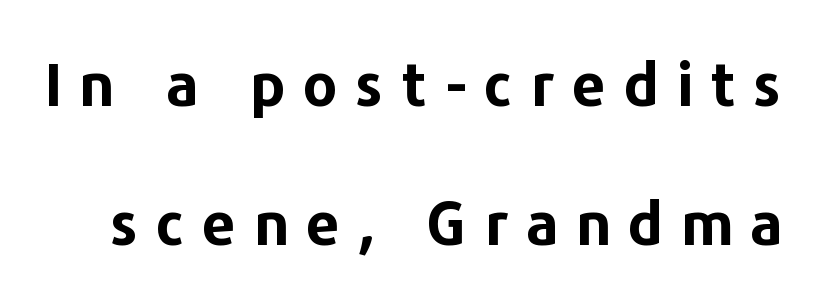
Nobody drew a line under any word here. The type family on display is of the sans-serif kind. Weight check: bold — yes, fully. The letterforms stand isolated, each surrounded by extra space.
